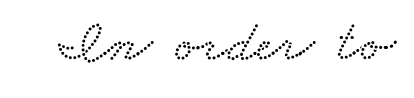
The image shows 59 px wide type; set normal letter spacing, not underlined; low stroke contrast and a small x-height.
